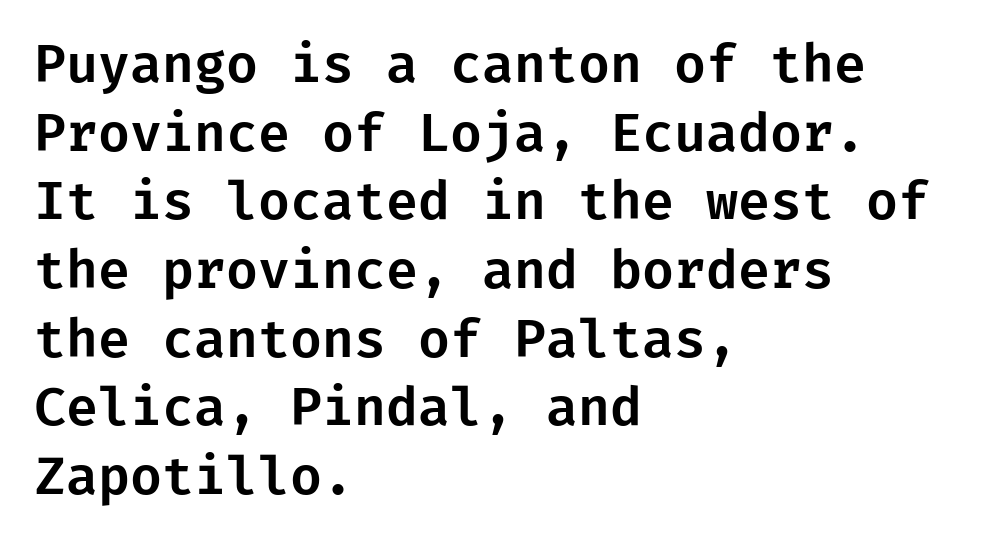
Q: Is the text italic (slanted)? A: No, it is upright.
Q: Is the typeface a serif or a sans-serif typeface? A: Sans-serif.
Q: Is the text underlined? A: No.
Q: How is the paragraph aligned? A: Left-aligned.
Q: Is the spacing between letters normal or unusually wide? A: Normal.
Q: Is the spacing between lines tight, normal or loose? A: Normal.
Q: Width (condensed, normal, or wide)? A: Normal.
Q: Stroke contrast? A: Low.
Q: x-height? A: Medium.
